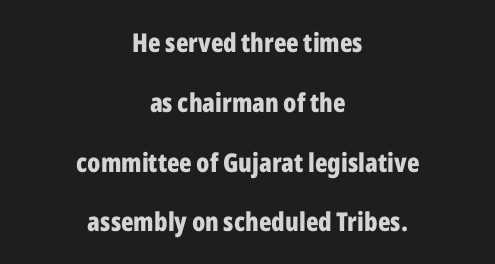
The block of text is sparse from top to bottom, with ample space between rows. Has an underline been added? It has not. Plenty of ink on the page — the face is bold. Nope, not italic — everything's standing straight.
